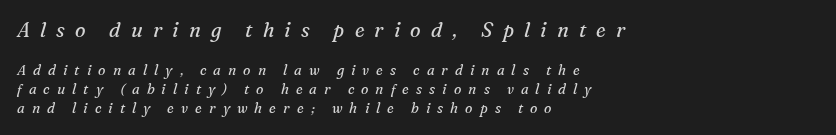
{"italic": "yes", "lean": "right", "slant_degrees": 16, "bold": "no", "underline": "no", "align": "left", "line_spacing": "normal", "line_spacing_ratio": 1.38, "letter_spacing": "wide", "letter_spacing_em": 0.5, "larger_block": "first", "size_ratio": 1.43, "glyph_px": 20}
